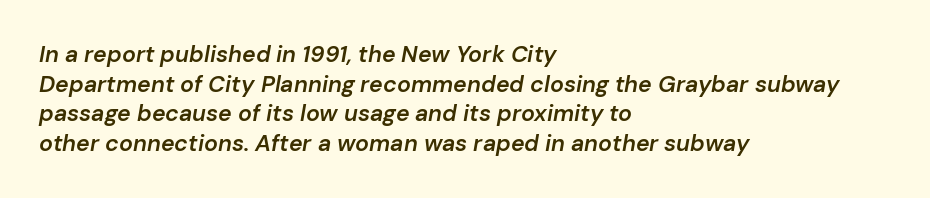
The image shows 23 px text type, italic (leaning right); set left-aligned, normal line spacing (1.29x), normal letter spacing, not underlined.
